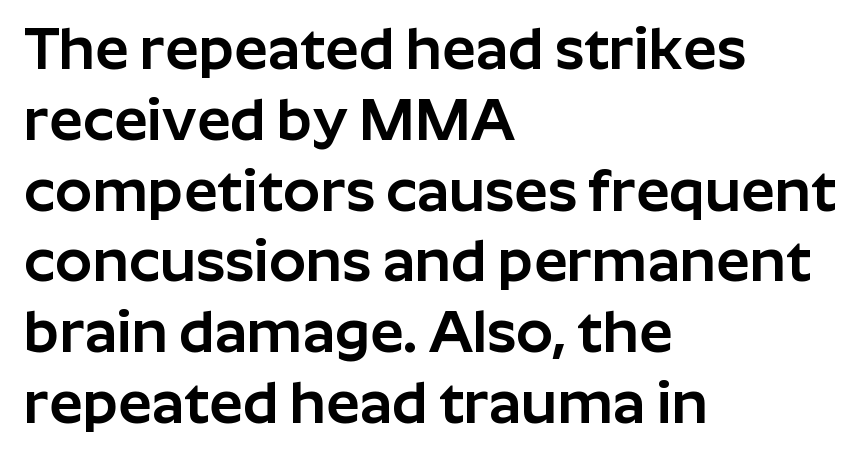
{"serif": "no", "italic": "no", "width": "normal", "stroke_contrast": "low", "x_height": "medium", "monospaced": "no", "underline": "no", "align": "left", "line_spacing_ratio": 1.2, "letter_spacing": "normal", "letter_spacing_em": 0.0, "glyph_px": 59}
